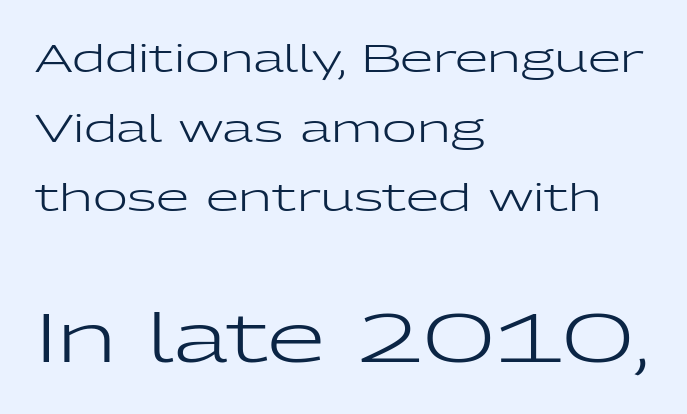
The strokes carry an ordinary text weight at most. Clear beneath every line of the passage. This sample has the flowing, uneven cadence of proportional lettering. When letters stand straight like this, we call the style roman or upright. Each word holds together tightly as a unit, with standard inter-letter gaps. The rag falls on the right side of this text block.
